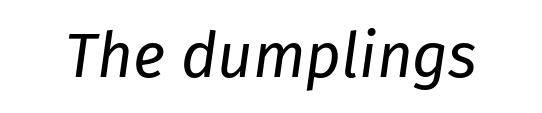
The image shows 62 px regular-weight type, italic (leaning right); set normal letter spacing, not underlined; low stroke contrast and a medium x-height.
